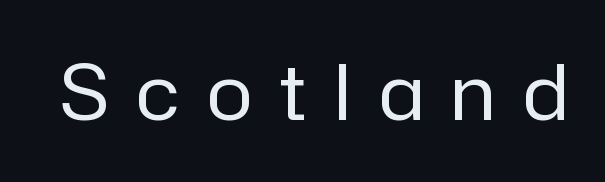
The specimen omits any rule beneath the text block's lines. The letters stand straight up with perfectly vertical stems. The typesetting does not lean heavy: it is not bold. The characters display no serif detailing; their extremities are plain. Inter-character spacing is expanded well beyond the font's built-in metrics. Varying glyph widths throughout — classic text-font behaviour.
